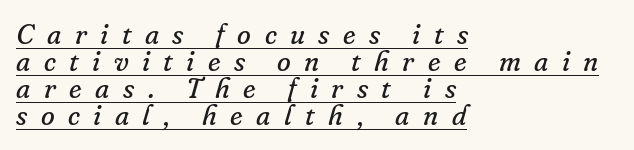
The image shows 28 px regular-weight serif type, italic (leaning right); set left-aligned, tight line spacing (0.97x), unusually wide letter spacing (+0.48 em), underlined; low stroke contrast and a small x-height.
